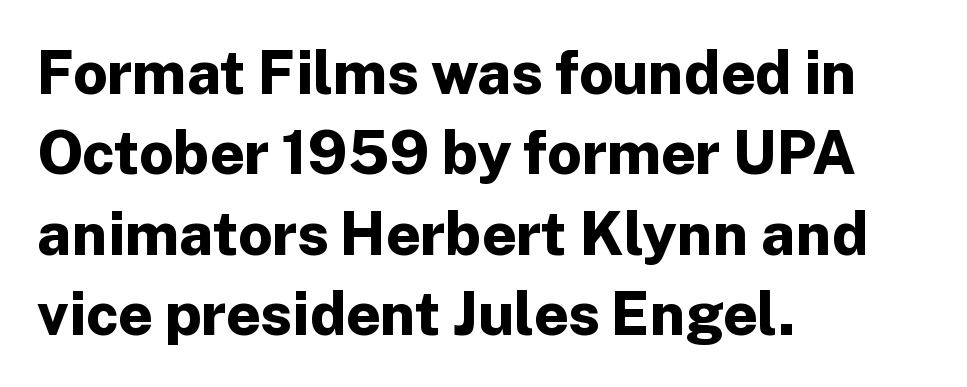
A typesetter would call this leading conventional body-copy spacing. Its strokes are broad and dark, the hallmark of bold type. No extra tracking has been applied to these lines. No feet cap the strokes, marking this as sans-serif type. Here the designer chose a conventional face with non-uniform glyph widths. Upright lettering throughout.
